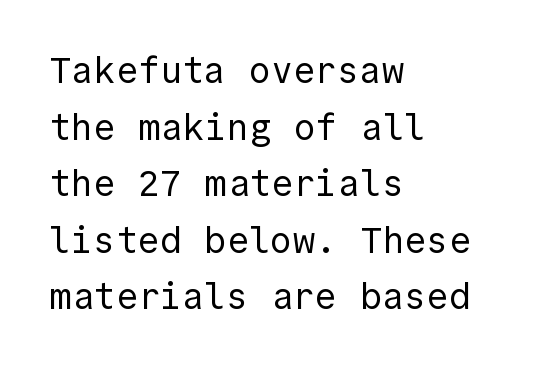
The image shows 37 px regular-weight sans-serif type, upright; set left-aligned, normal line spacing (1.53x), normal letter spacing, not underlined; a medium x-height.
